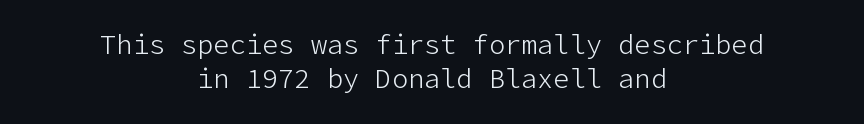
The image shows 27 px text type, upright; set centered, normal line spacing (1.27x), normal letter spacing, not underlined.
